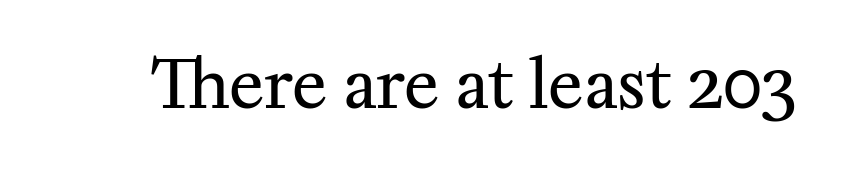
The letters advance in unequal steps, a hallmark of proportional type. The line texture is even and compact thanks to regular tracking. This rendering employs a face with finishing strokes, i.e., a serif. On a weight scale, this lands at 450 or below.
